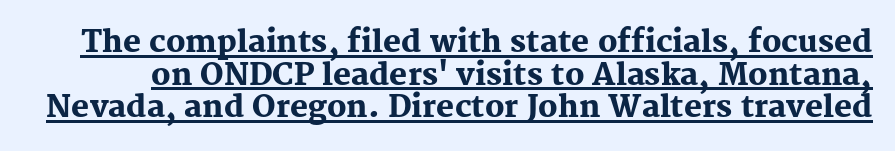
Q: Is the text bold? A: Yes.
Q: Is the text italic (slanted)? A: No, it is upright.
Q: Is the typeface a serif or a sans-serif typeface? A: Serif.
Q: Is the text underlined? A: Yes.
Q: Is the spacing between letters normal or unusually wide? A: Normal.
Q: Is the spacing between lines tight, normal or loose? A: Tight.
Q: Width (condensed, normal, or wide)? A: Normal.
Q: Stroke contrast? A: Medium.
Q: x-height? A: Medium.
Q: Monospaced? A: No.
